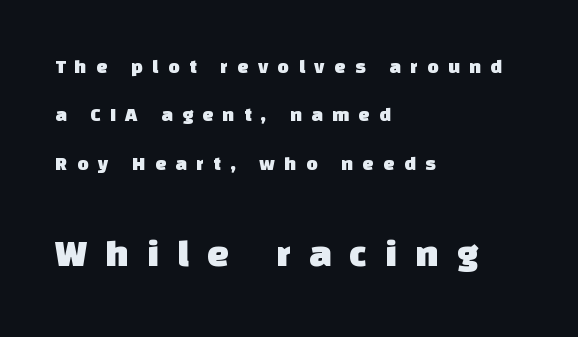
The image shows 39 px sans-serif type; set left-aligned, loose line spacing (2.42x), unusually wide letter spacing (+0.47 em), not underlined; the second (bottom) block is 1.95x larger; low stroke contrast and a large x-height.
